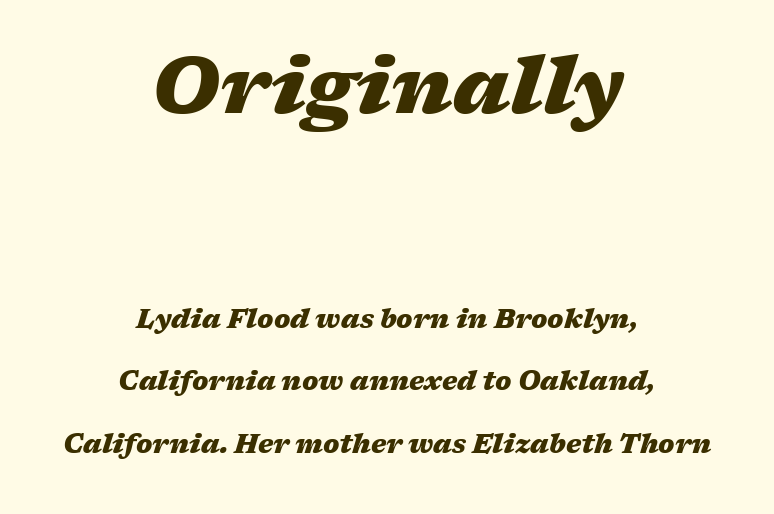
{"italic": "yes", "lean": "right", "slant_degrees": 17, "bold": "yes", "weight": "heavy", "width": "wide", "stroke_contrast": "medium", "x_height": "medium", "monospaced": "no", "underline": "no", "align": "center", "line_spacing": "loose", "line_spacing_ratio": 2.41, "letter_spacing": "normal", "letter_spacing_em": 0.0, "larger_block": "first", "size_ratio": 3.04, "glyph_px": 79}
